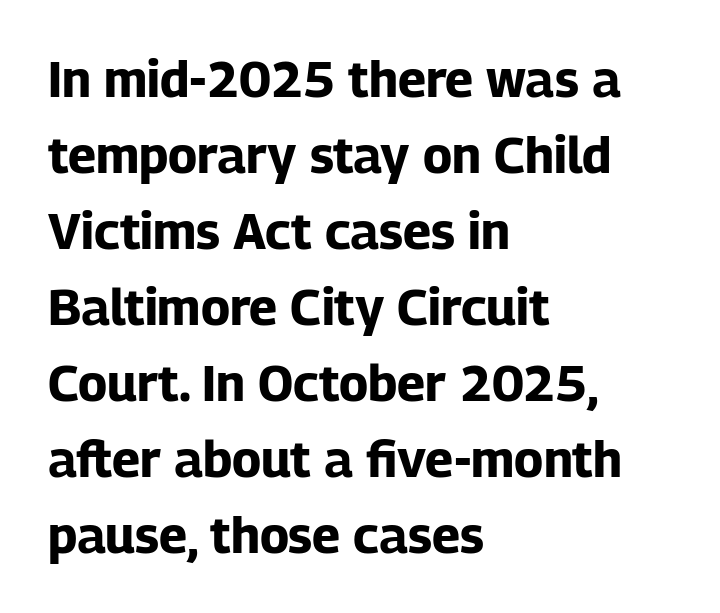
{"serif": "no", "italic": "no", "bold": "yes", "weight": "bold", "width": "normal", "stroke_contrast": "low", "x_height": "medium", "monospaced": "no", "underline": "no", "align": "left", "line_spacing": "normal", "line_spacing_ratio": 1.52, "letter_spacing": "normal", "letter_spacing_em": 0.0, "glyph_px": 50}
